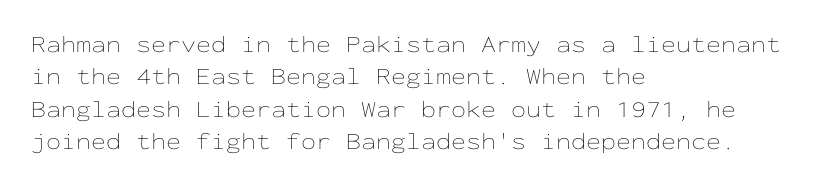
{"italic": "no", "bold": "no", "underline": "no", "align": "left", "line_spacing": "normal", "line_spacing_ratio": 1.35, "letter_spacing": "normal", "letter_spacing_em": 0.0, "glyph_px": 24}
